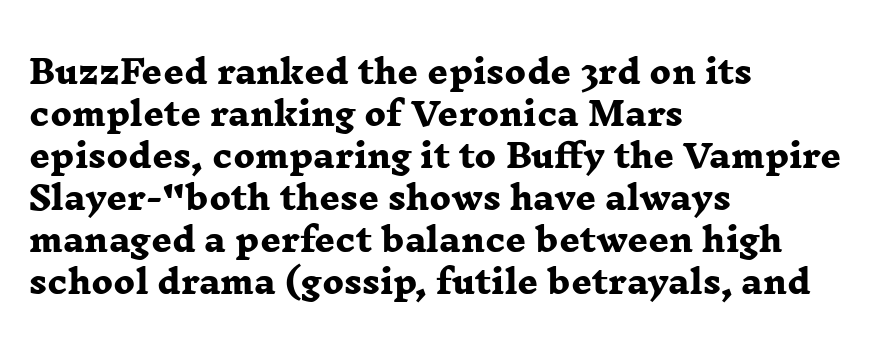
Each new line begins a customary step beneath the previous one. The text block is weighted toward the left margin, trailing off unevenly rightward. Descenders hang freely into open space. Its strokes are broad and dark, the hallmark of bold type. Letter spacing: default. Here the designer chose a conventional face with non-uniform glyph widths.
